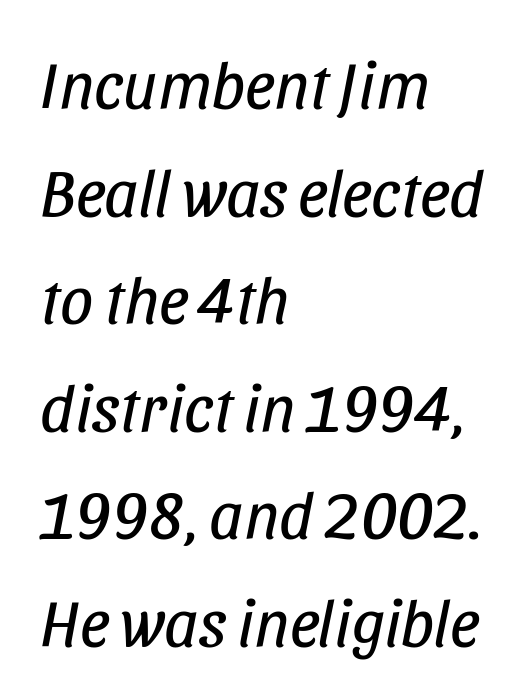
The image shows 66 px regular-weight, condensed type, italic (leaning right); set left-aligned, normal line spacing (1.63x), normal letter spacing, not underlined; low stroke contrast and a large x-height.
